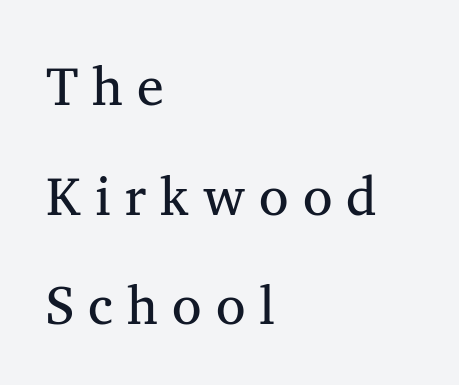
The image shows 54 px regular-weight serif type, upright; set left-aligned, loose line spacing (2.03x), unusually wide letter spacing (+0.26 em), not underlined; medium stroke contrast and a medium x-height.
